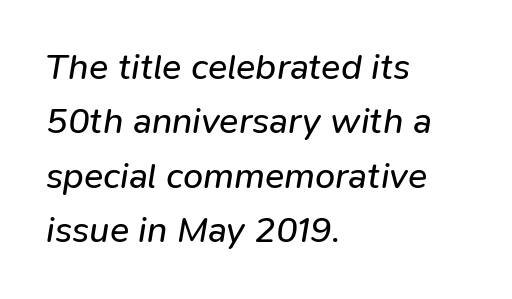
The space between consecutive lines is moderate. The letters advance in unequal steps, a hallmark of proportional type. Weight class: somewhere from thin through regular. This rendering uses left alignment, leaving the right contour irregular. The strip under each line holds only bare page.
